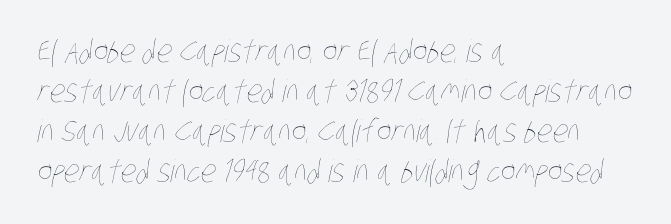
Tracking value appears to be zero — textbook default spacing. Looks like regular typesetting: each glyph gets only the width it needs. A student would call this left alignment; a typographer would say flush left, rag right. Heft: none added — not bold. The words here are not underlined.
